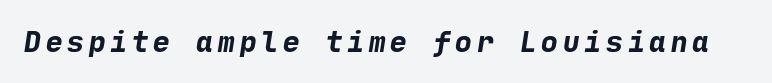
{"serif": "no", "bold": "yes", "weight": "bold", "width": "normal", "stroke_contrast": "low", "x_height": "medium", "underline": "no", "glyph_px": 28}
